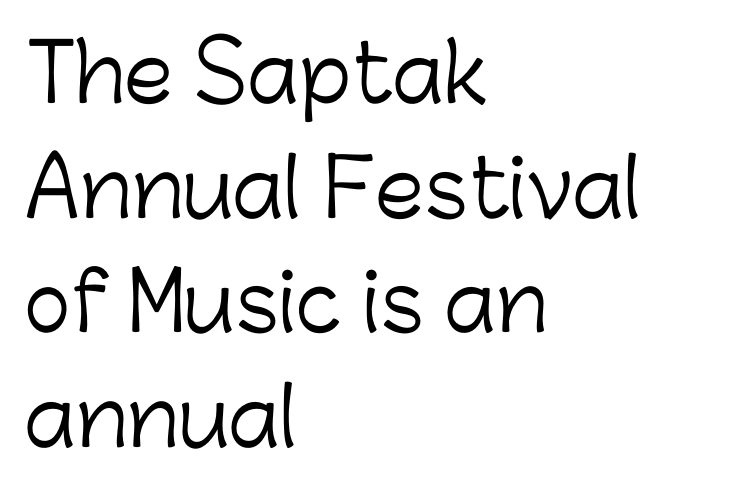
Q: Is the text bold? A: No.
Q: Is the text italic (slanted)? A: No, it is upright.
Q: Is the typeface a serif or a sans-serif typeface? A: Sans-serif.
Q: Is the text underlined? A: No.
Q: How is the paragraph aligned? A: Left-aligned.
Q: Is the spacing between letters normal or unusually wide? A: Normal.
Q: Is the spacing between lines tight, normal or loose? A: Normal.
Q: Width (condensed, normal, or wide)? A: Normal.
Q: Stroke contrast? A: Low.
Q: x-height? A: Medium.
Q: Monospaced? A: No.
